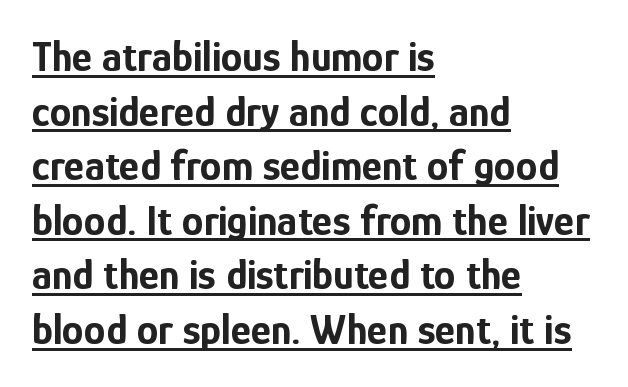
{"serif": "no", "italic": "no", "bold": "yes", "weight": "bold", "width": "condensed", "stroke_contrast": "low", "x_height": "medium", "monospaced": "no", "underline": "yes", "align": "left", "line_spacing": "normal", "line_spacing_ratio": 1.27, "letter_spacing": "normal", "letter_spacing_em": 0.0, "glyph_px": 43}
